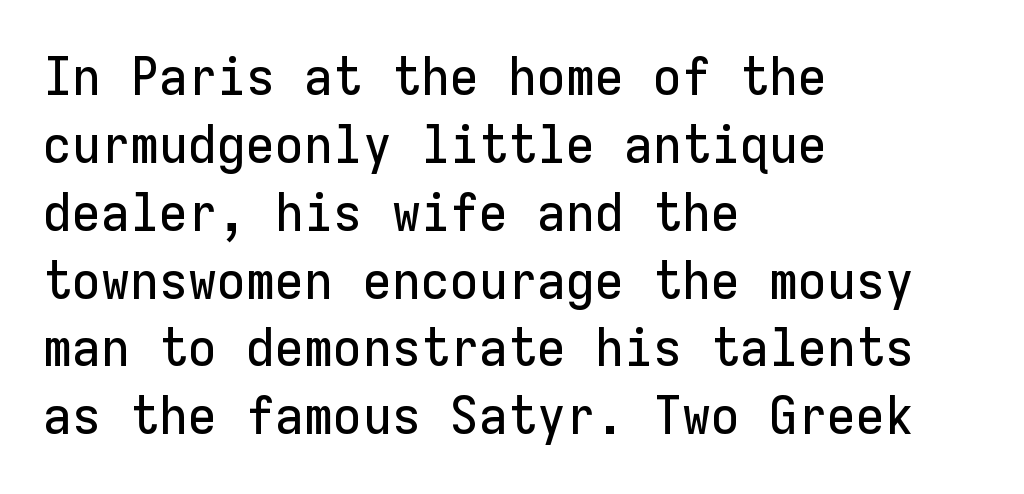
The image shows 53 px sans-serif type, upright, monospaced; set left-aligned, normal line spacing (1.28x), normal letter spacing, not underlined; low stroke contrast and a medium x-height.
